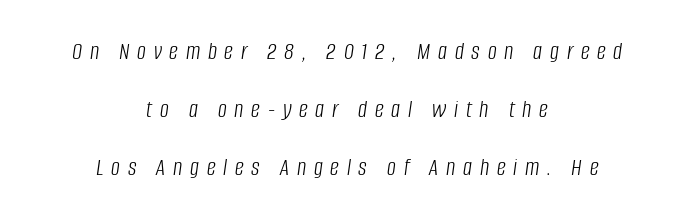
Q: Is the text bold? A: No.
Q: Is the text italic (slanted)? A: Yes, it leans right by about 8 degrees.
Q: Is the text underlined? A: No.
Q: How is the paragraph aligned? A: Centered.
Q: Is the spacing between letters normal or unusually wide? A: Unusually wide.
Q: Is the spacing between lines tight, normal or loose? A: Loose.
